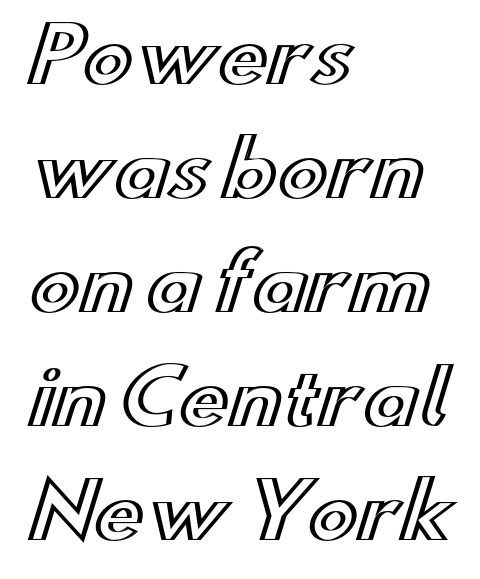
{"width": "wide", "x_height": "small", "monospaced": "no", "underline": "no", "align": "left", "line_spacing": "normal", "line_spacing_ratio": 1.52, "letter_spacing": "normal", "letter_spacing_em": 0.0, "glyph_px": 75}
